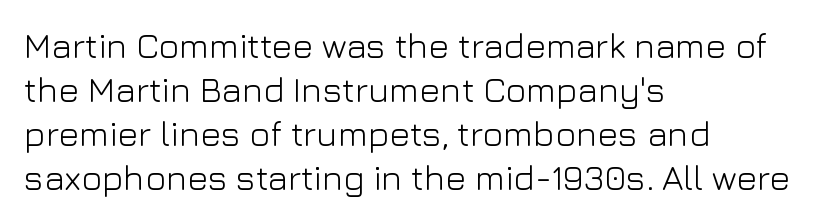
Unmarked baselines from the first word to the last. Is the type heavy? It reads as light-to-regular instead. This sample has the flowing, uneven cadence of proportional lettering. Students, observe: this is what conventionally led text looks like. Each line starts at the same left margin while the right side varies. I'd call this a sans setting — the letters go barefoot.
